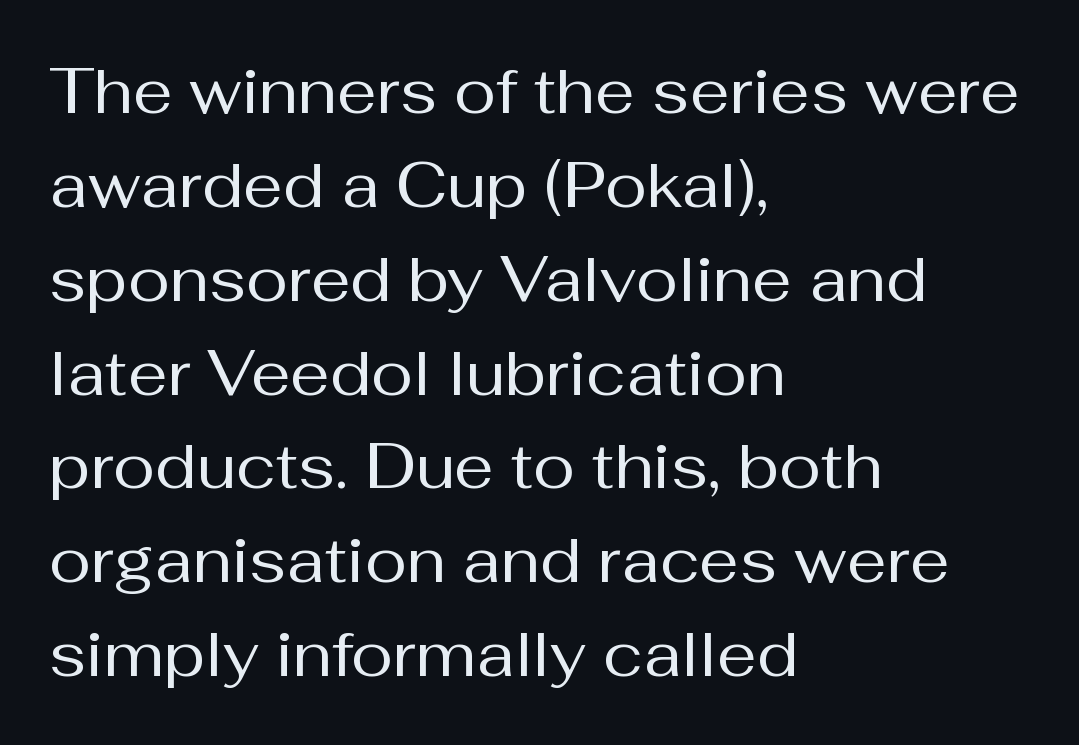
The lines are quadded left. The face used here is proportionally spaced, like ordinary book or web type. The face used here is a sans, in the tradition of grotesques and geometrics. Lines of text with bare space underneath. Upright lettering throughout.
